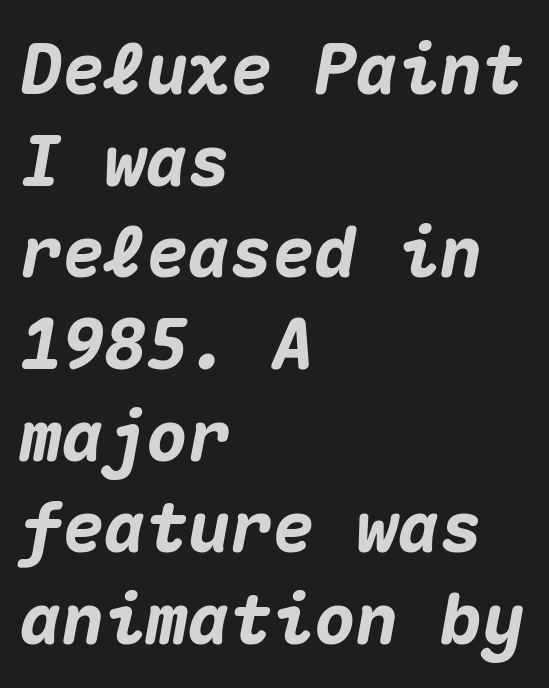
Q: Is the text bold? A: Yes.
Q: Is the text italic (slanted)? A: Yes, it leans right by about 10 degrees.
Q: Is the text underlined? A: No.
Q: How is the paragraph aligned? A: Left-aligned.
Q: Is the spacing between letters normal or unusually wide? A: Normal.
Q: Is the spacing between lines tight, normal or loose? A: Normal.
Q: Width (condensed, normal, or wide)? A: Normal.
Q: Stroke contrast? A: Medium.
Q: x-height? A: Medium.
Q: Monospaced? A: Yes.
